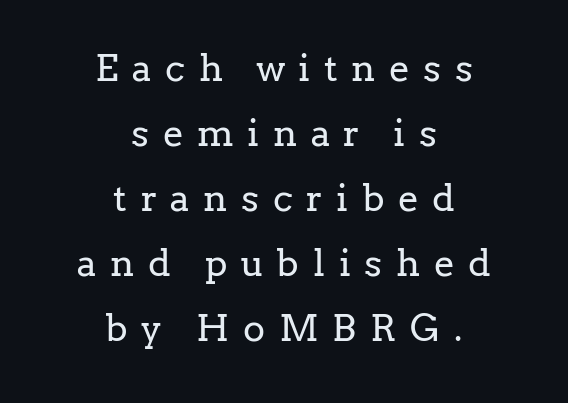
{"serif": "yes", "italic": "no", "bold": "no", "weight": "regular", "width": "normal", "stroke_contrast": "low", "x_height": "medium", "monospaced": "no", "underline": "no", "align": "center", "line_spacing_ratio": 1.76, "letter_spacing": "wide", "letter_spacing_em": 0.37, "glyph_px": 37}
